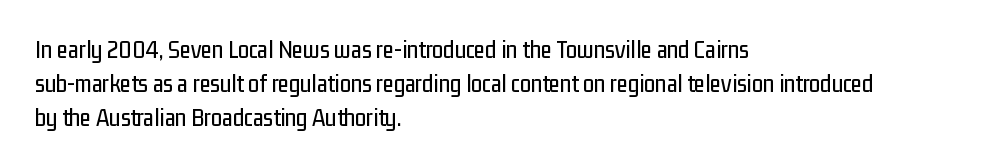
These lines were composed using upright roman letters. Line beginnings align vertically; line endings do not. Quick note: underline off. Nobody touched the tracking dial on this one. Leading matches the norm, producing a regular column.
